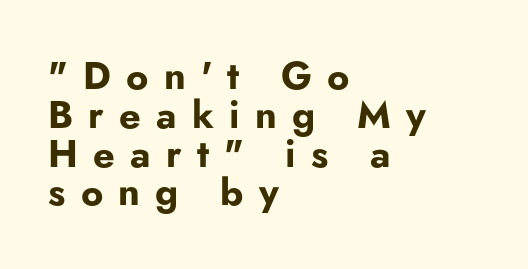
What weight is shown? A full bold with thick strokes. A clean baseline with only descenders dipping below it. Short note: letters widely spaced. Reading down the block, your eye returns to a fixed left position each line. Character widths vary here, with narrow letters taking less room than wide ones. The axis of the letterforms is exactly vertical.
